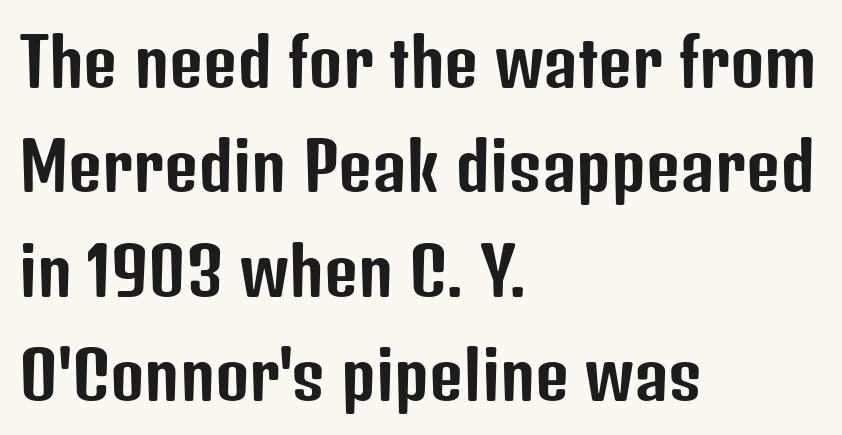
Q: Is the text italic (slanted)? A: No, it is upright.
Q: Is the typeface a serif or a sans-serif typeface? A: Sans-serif.
Q: Is the text underlined? A: No.
Q: How is the paragraph aligned? A: Left-aligned.
Q: Is the spacing between letters normal or unusually wide? A: Normal.
Q: Is the spacing between lines tight, normal or loose? A: Normal.
Q: Width (condensed, normal, or wide)? A: Condensed.
Q: Stroke contrast? A: Low.
Q: x-height? A: Medium.
Q: Monospaced? A: No.
